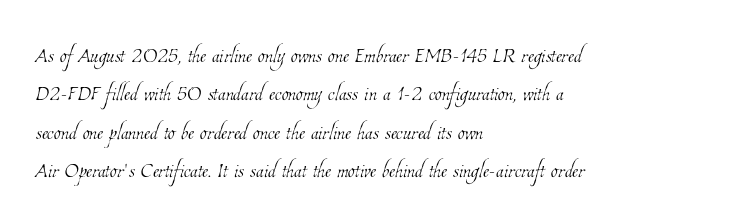
The line-height multiplier appears to be the usual default. Layout note: lines flush left. This is not heavy type; no bold has been used. Honestly, there is no underline to notice here at all.
